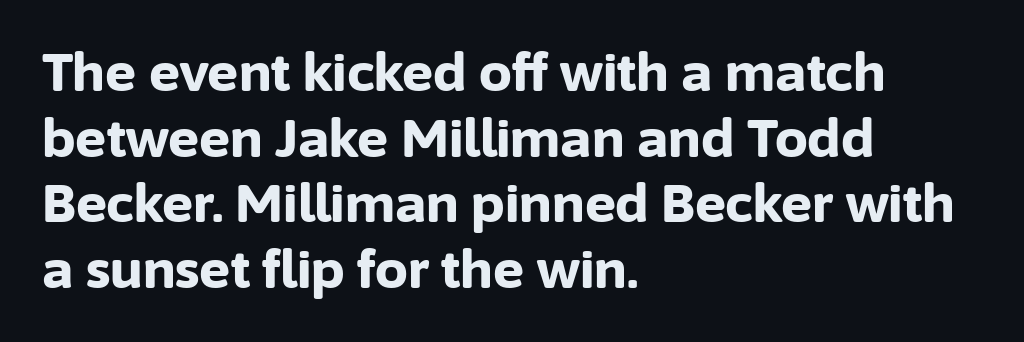
{"serif": "no", "italic": "no", "bold": "yes", "weight": "bold", "width": "normal", "stroke_contrast": "low", "x_height": "medium", "monospaced": "no", "underline": "no", "align": "left", "line_spacing": "normal", "line_spacing_ratio": 1.26, "letter_spacing": "normal", "letter_spacing_em": 0.0, "glyph_px": 52}
